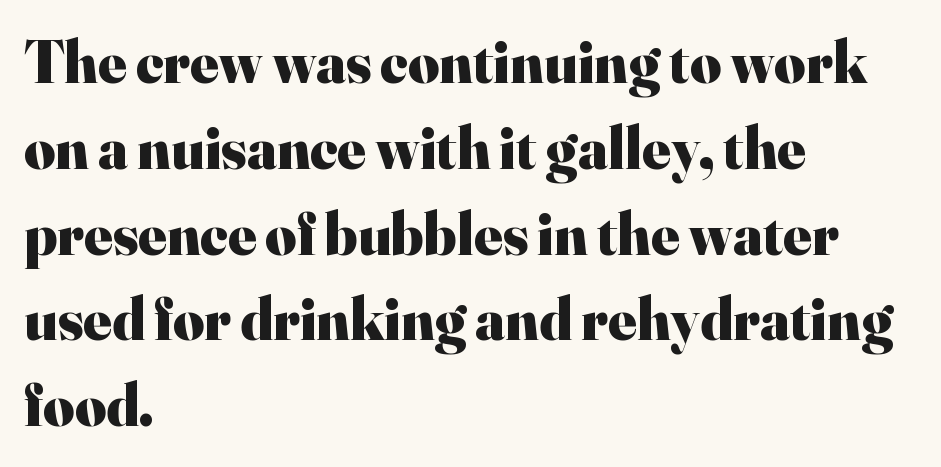
Q: Is the text bold? A: Yes.
Q: Is the text italic (slanted)? A: No, it is upright.
Q: Is the typeface a serif or a sans-serif typeface? A: Serif.
Q: Is the text underlined? A: No.
Q: How is the paragraph aligned? A: Left-aligned.
Q: Is the spacing between letters normal or unusually wide? A: Normal.
Q: Is the spacing between lines tight, normal or loose? A: Normal.
Q: Width (condensed, normal, or wide)? A: Normal.
Q: Stroke contrast? A: High.
Q: x-height? A: Small.
Q: Monospaced? A: No.
